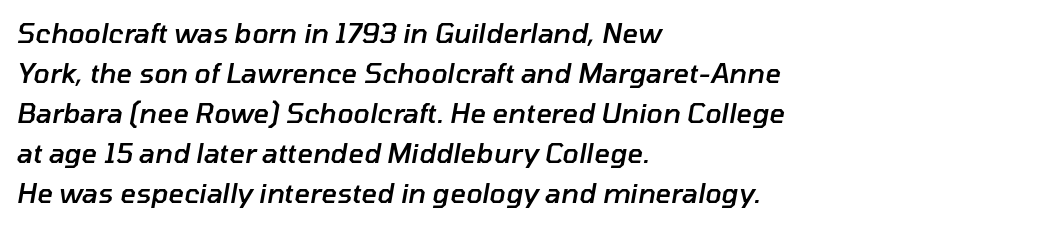
Each new line begins a customary step beneath the previous one. Only glyphs here, with clear space below each row. Words appear dense and cohesive because spacing is normal. If you drew a line through each stem, it would be angled.
